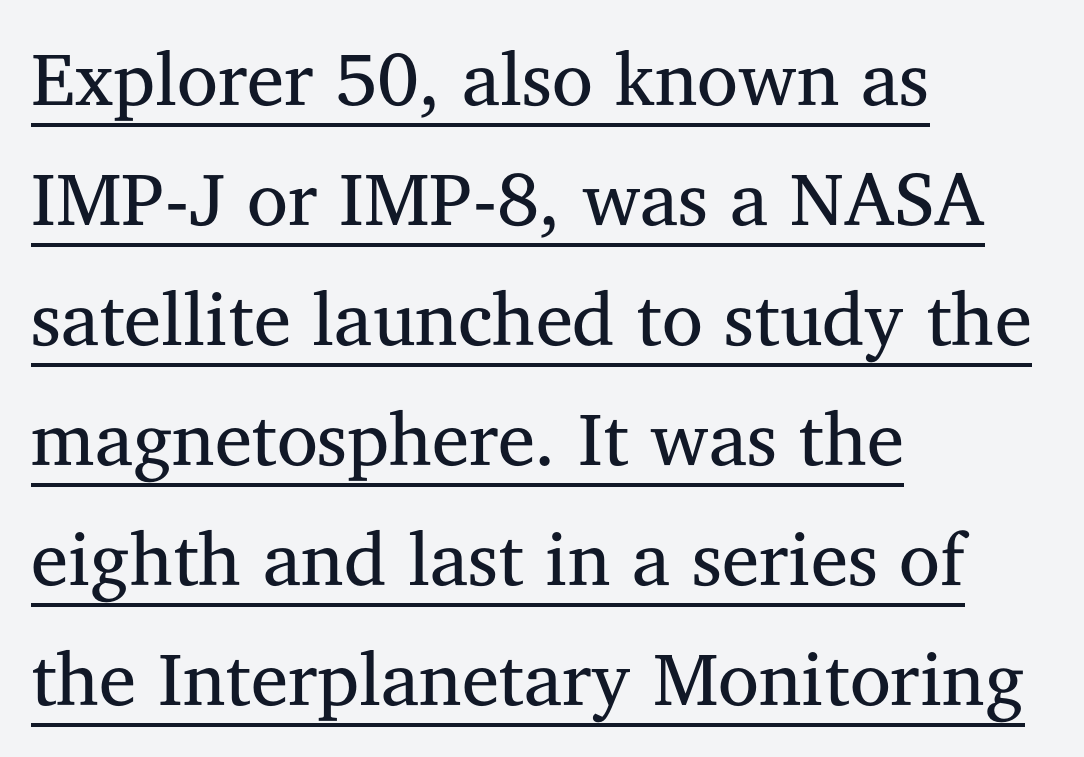
The image shows 75 px regular-weight serif type, upright; set left-aligned, normal line spacing (1.6x), normal letter spacing, underlined; medium stroke contrast and a medium x-height.
